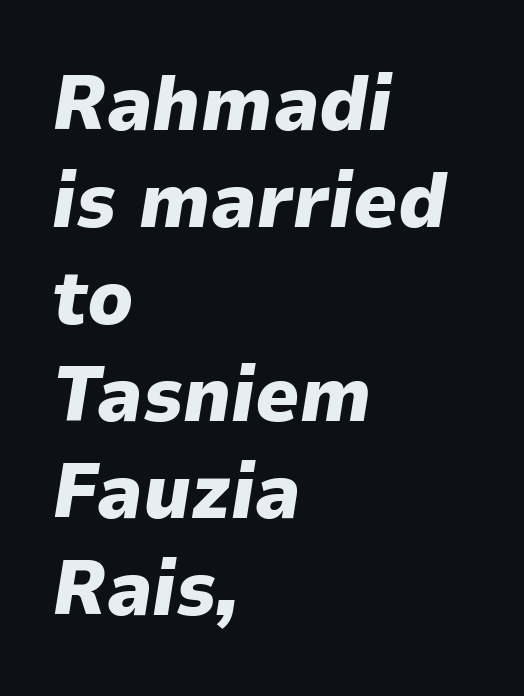
Q: Is the text bold? A: Yes.
Q: Is the text italic (slanted)? A: Yes, it leans right by about 9 degrees.
Q: Is the text underlined? A: No.
Q: How is the paragraph aligned? A: Left-aligned.
Q: Is the spacing between letters normal or unusually wide? A: Normal.
Q: Is the spacing between lines tight, normal or loose? A: Normal.
Q: Width (condensed, normal, or wide)? A: Normal.
Q: Stroke contrast? A: Low.
Q: x-height? A: Medium.
Q: Monospaced? A: No.
